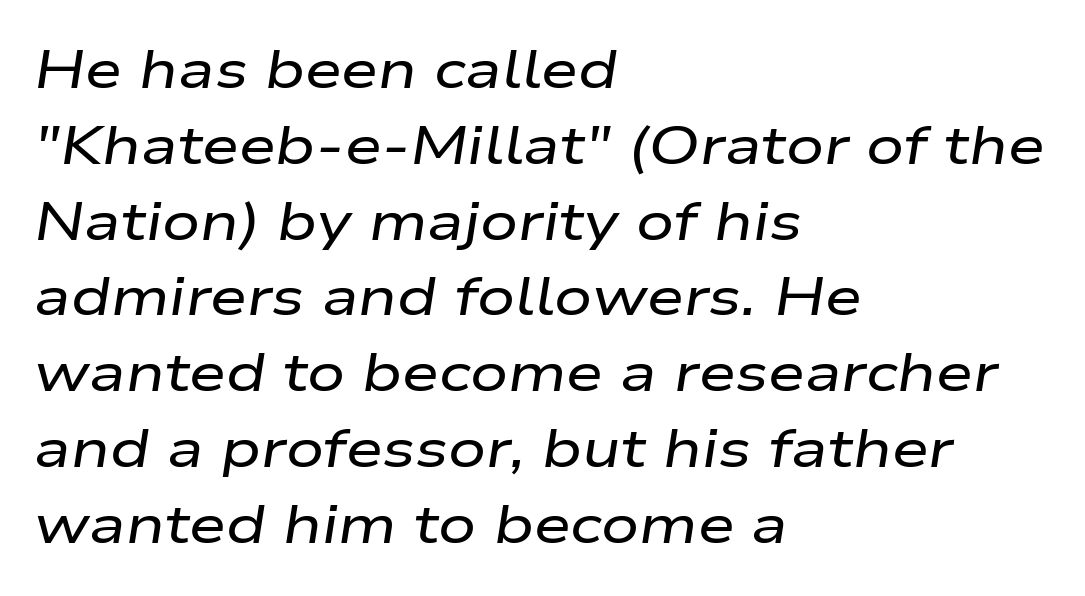
If you measured baseline to baseline, you'd find a middling distance. Caption: standard tracking, unaltered. The string is rendered with underlining switched off. Every character sits at an angle, as italics do. Proportional: the letters do not fall into vertical columns.
